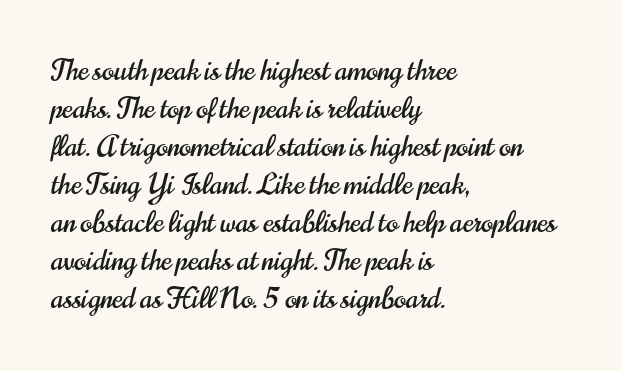
Q: Is the text italic (slanted)? A: Yes.
Q: Is the typeface a serif or a sans-serif typeface? A: Sans-serif.
Q: Is the text underlined? A: No.
Q: How is the paragraph aligned? A: Left-aligned.
Q: Is the spacing between letters normal or unusually wide? A: Normal.
Q: Is the spacing between lines tight, normal or loose? A: Normal.
Q: Width (condensed, normal, or wide)? A: Condensed.
Q: Stroke contrast? A: High.
Q: x-height? A: Small.
Q: Monospaced? A: No.
